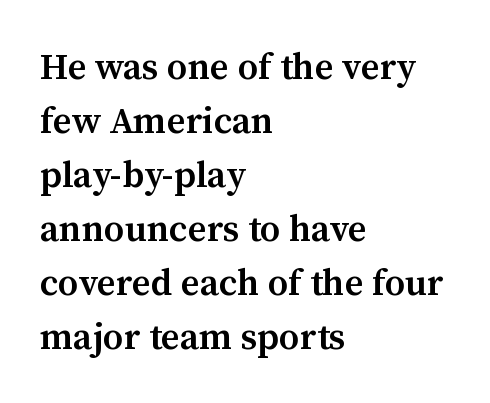
{"serif": "yes", "italic": "no", "bold": "semi", "weight": "semibold", "width": "normal", "stroke_contrast": "medium", "x_height": "medium", "monospaced": "no", "underline": "no", "align": "left", "line_spacing": "normal", "line_spacing_ratio": 1.46, "letter_spacing": "normal", "letter_spacing_em": 0.0, "glyph_px": 37}
